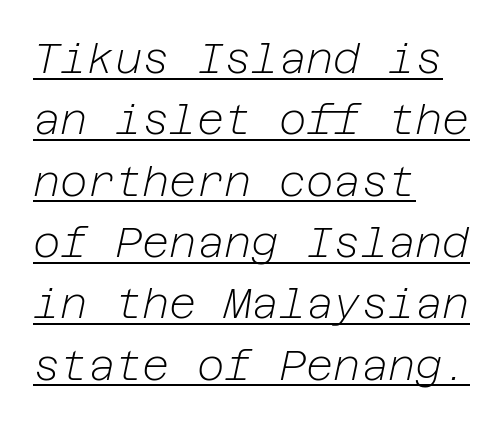
Q: Is the text bold? A: No.
Q: Is the text italic (slanted)? A: Yes, it leans right by about 12 degrees.
Q: Is the text underlined? A: Yes.
Q: How is the paragraph aligned? A: Left-aligned.
Q: Is the spacing between letters normal or unusually wide? A: Normal.
Q: Is the spacing between lines tight, normal or loose? A: Normal.
Q: Width (condensed, normal, or wide)? A: Normal.
Q: Stroke contrast? A: Low.
Q: x-height? A: Medium.
